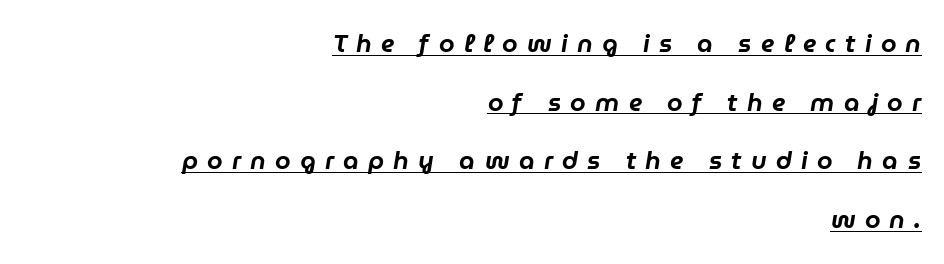
Does the leading feel generous? Absolutely, it's lavish. Italic: yes, the glyphs are oblique. The paragraph shown leans on its right margin. What stands out about the letter spacing? Its width — letters are far apart. These characters rest on top of a visible drawn line.
